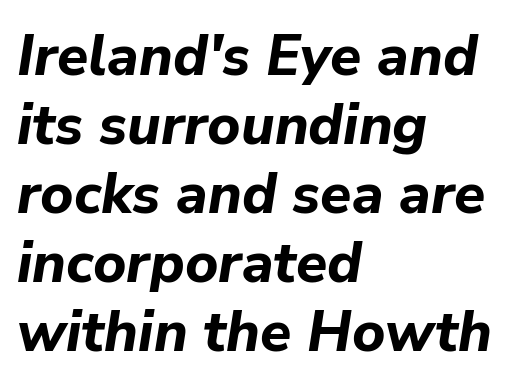
The image shows 57 px bold type, italic (leaning right); set left-aligned, line spacing 1.21x, normal letter spacing, not underlined; low stroke contrast and a medium x-height.
